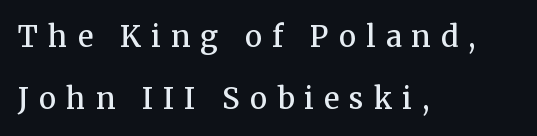
{"serif": "yes", "italic": "no", "bold": "semi", "weight": "semibold", "width": "normal", "stroke_contrast": "medium", "x_height": "medium", "monospaced": "no", "underline": "no", "align": "left", "line_spacing": "loose", "line_spacing_ratio": 2.14, "letter_spacing": "wide", "letter_spacing_em": 0.35, "glyph_px": 29}
